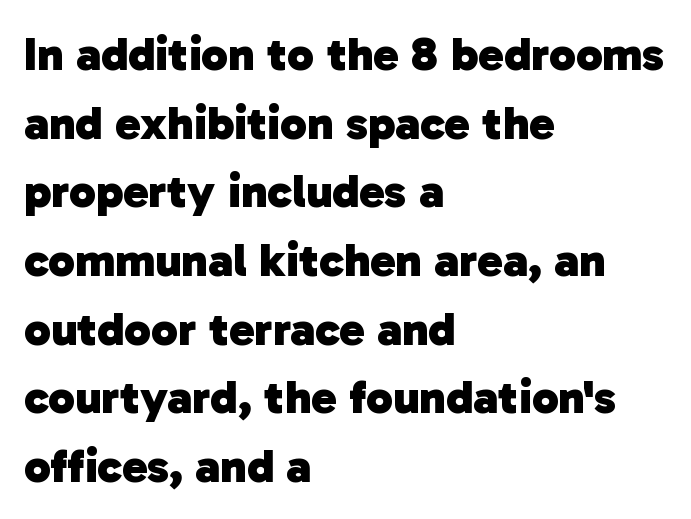
The font is running at its bold setting. These lines are rendered in a variable-pitch font. This rendering features lettering with no underline. The text was rendered using a sans face with plain stroke endings. Successive baselines arrive at the customary interval.
